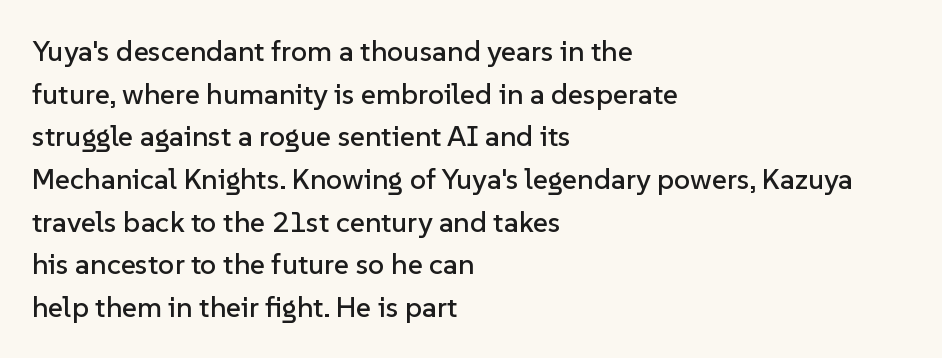
Honestly, there is no underline to notice here at all. Are there feet on the stems? There aren't — it's a sans. The lettering holds an erect, upright posture throughout. One-word summary of the alignment: left. Nothing unusual about the tracking: characters are spaced as the font intends. The space between consecutive lines is moderate.
